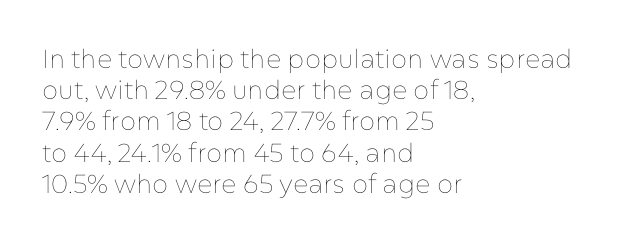
{"italic": "no", "bold": "no", "underline": "no", "align": "left", "line_spacing_ratio": 1.2, "letter_spacing": "normal", "letter_spacing_em": 0.0, "glyph_px": 26}
